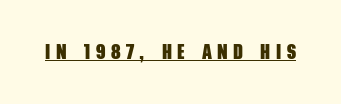
The image shows 21 px bold type; set unusually wide letter spacing (+0.26 em), underlined.
